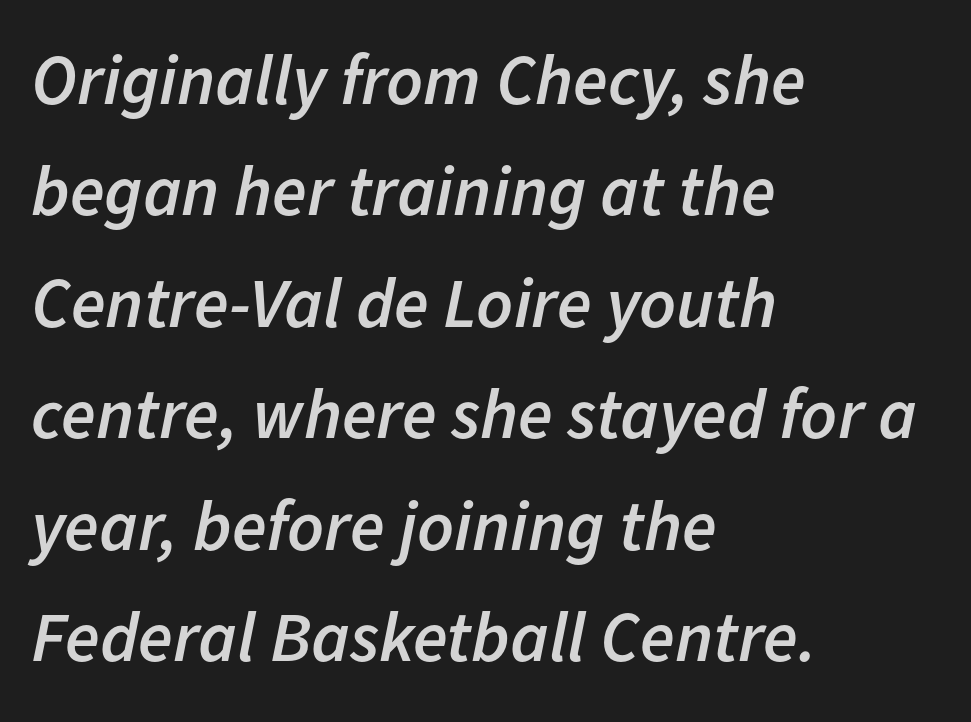
Q: Is the text bold? A: Semi-bold.
Q: Is the text italic (slanted)? A: Yes, it leans right by about 11 degrees.
Q: Is the text underlined? A: No.
Q: How is the paragraph aligned? A: Left-aligned.
Q: Is the spacing between letters normal or unusually wide? A: Normal.
Q: Is the spacing between lines tight, normal or loose? A: Normal.
Q: Width (condensed, normal, or wide)? A: Normal.
Q: Stroke contrast? A: Low.
Q: x-height? A: Medium.
Q: Monospaced? A: No.
